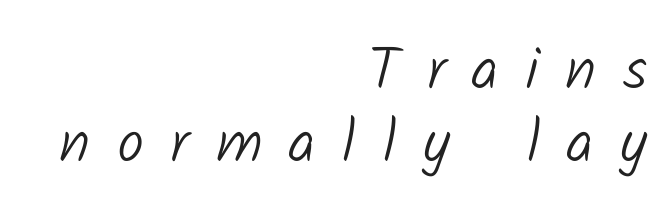
The image shows 60 px light sans-serif type; set right-aligned, line spacing 1.21x, unusually wide letter spacing (+0.44 em), not underlined; low stroke contrast and a medium x-height.
